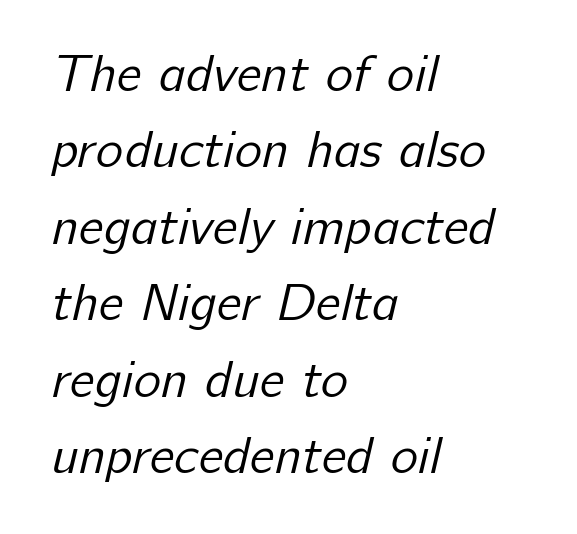
The designer went with a sans here, leaving each stem footless. Is the block centered? No — it sits flush against the left margin. Unmarked baselines from the first word to the last. The face used here is proportionally spaced, like ordinary book or web type.
